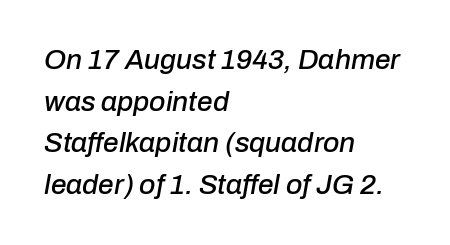
The image shows 28 px text type, italic (leaning right); set left-aligned, normal line spacing (1.49x), normal letter spacing, not underlined; low stroke contrast and a medium x-height.
